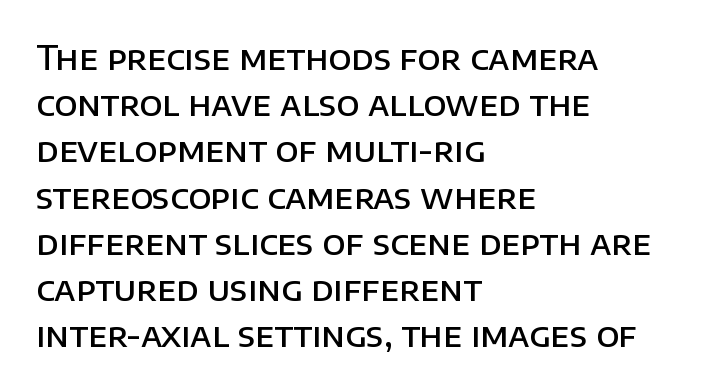
The image shows 33 px semibold sans-serif type, upright; set left-aligned, normal line spacing (1.4x), normal letter spacing, not underlined; low stroke contrast and a large x-height.
